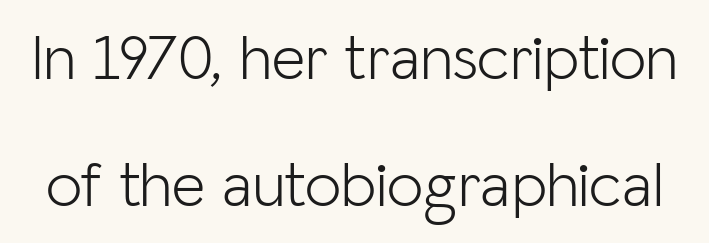
The image shows 65 px light sans-serif type, upright; set loose line spacing (1.96x), normal letter spacing, not underlined; low stroke contrast and a medium x-height.
